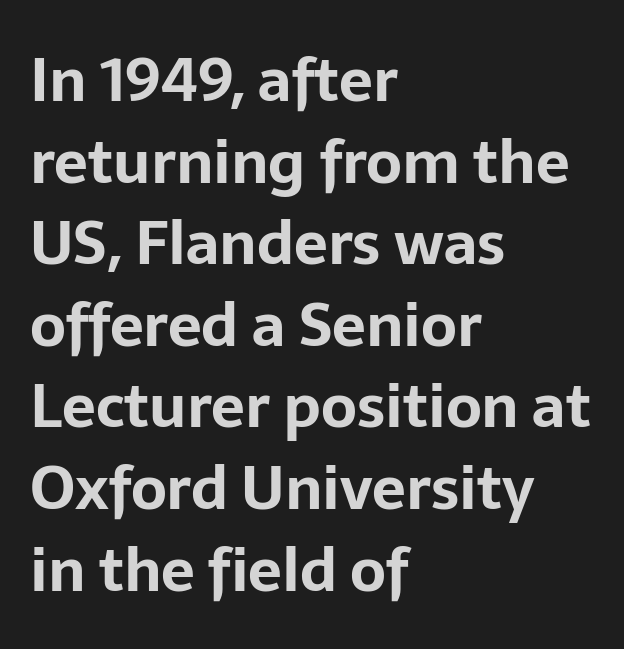
Q: Is the text bold? A: Yes.
Q: Is the text italic (slanted)? A: No, it is upright.
Q: Is the typeface a serif or a sans-serif typeface? A: Sans-serif.
Q: Is the text underlined? A: No.
Q: How is the paragraph aligned? A: Left-aligned.
Q: Is the spacing between letters normal or unusually wide? A: Normal.
Q: Is the spacing between lines tight, normal or loose? A: Normal.
Q: Width (condensed, normal, or wide)? A: Normal.
Q: Stroke contrast? A: Low.
Q: x-height? A: Medium.
Q: Monospaced? A: No.
